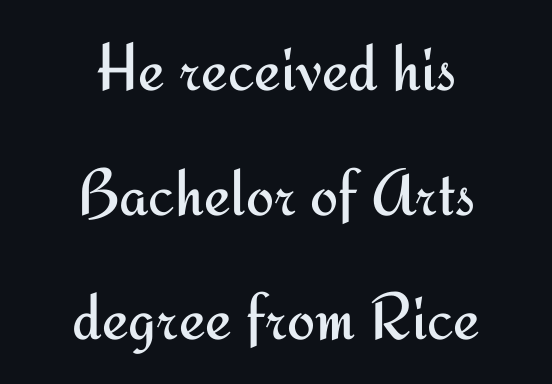
Does the copy run flush right? No — it is centered line by line. Counters stay open thanks to moderate or lighter strokes. Observe the ordinary spacing: letters are neighbours, not strangers. The space directly below the letters is spotless. Characters remain perfectly vertical along every line. The text was rendered using a sans face with plain stroke endings.
